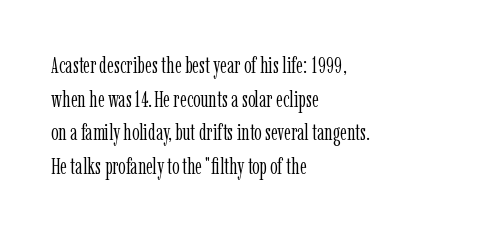
{"italic": "no", "bold": "no", "underline": "no", "align": "left", "line_spacing": "normal", "line_spacing_ratio": 1.46, "letter_spacing": "normal", "letter_spacing_em": 0.0, "glyph_px": 23}
